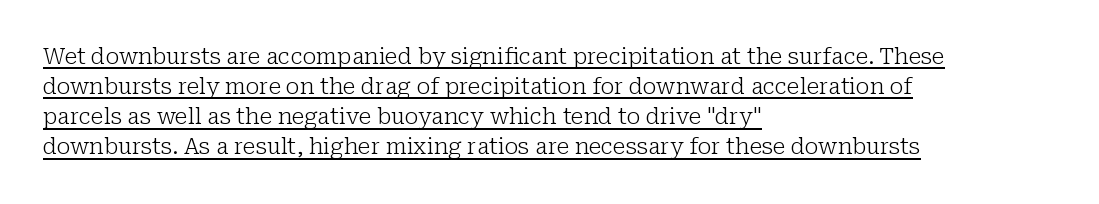
{"italic": "no", "bold": "no", "underline": "yes", "align": "left", "line_spacing": "normal", "line_spacing_ratio": 1.37, "letter_spacing": "normal", "letter_spacing_em": 0.0, "glyph_px": 22}
